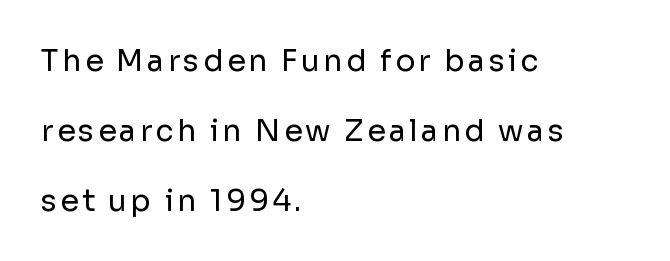
{"serif": "no", "italic": "no", "bold": "no", "weight": "regular", "width": "normal", "stroke_contrast": "low", "x_height": "medium", "monospaced": "no", "underline": "no", "align": "left", "line_spacing": "loose", "line_spacing_ratio": 2.33, "glyph_px": 30}
